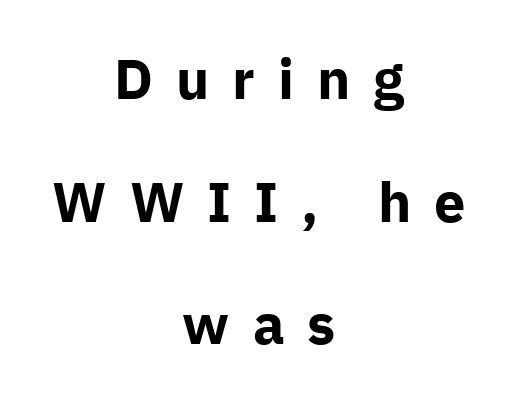
{"serif": "no", "italic": "no", "bold": "yes", "weight": "bold", "width": "normal", "stroke_contrast": "low", "x_height": "medium", "monospaced": "no", "underline": "no", "align": "center", "line_spacing": "loose", "line_spacing_ratio": 2.19, "letter_spacing": "wide", "letter_spacing_em": 0.41, "glyph_px": 56}
